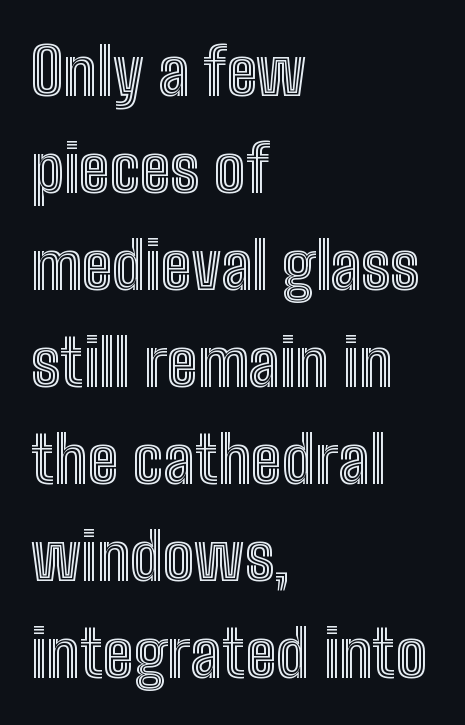
Q: Is the text italic (slanted)? A: No, it is upright.
Q: Is the text underlined? A: No.
Q: How is the paragraph aligned? A: Left-aligned.
Q: Is the spacing between letters normal or unusually wide? A: Normal.
Q: Is the spacing between lines tight, normal or loose? A: Normal.
Q: Width (condensed, normal, or wide)? A: Condensed.
Q: x-height? A: Medium.
Q: Monospaced? A: No.
